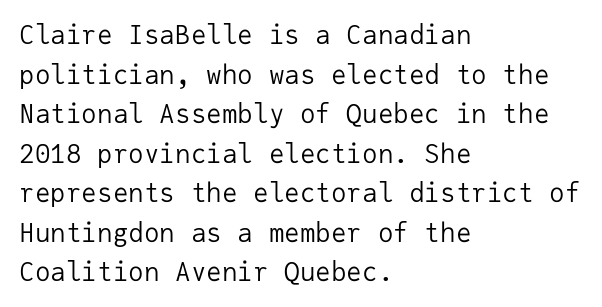
{"italic": "no", "bold": "no", "underline": "no", "align": "left", "line_spacing": "normal", "line_spacing_ratio": 1.52, "letter_spacing": "normal", "letter_spacing_em": 0.0, "glyph_px": 26}
